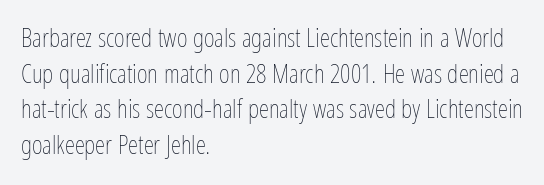
The image shows 26 px text type, upright; set left-aligned, normal line spacing (1.37x), normal letter spacing, not underlined.
